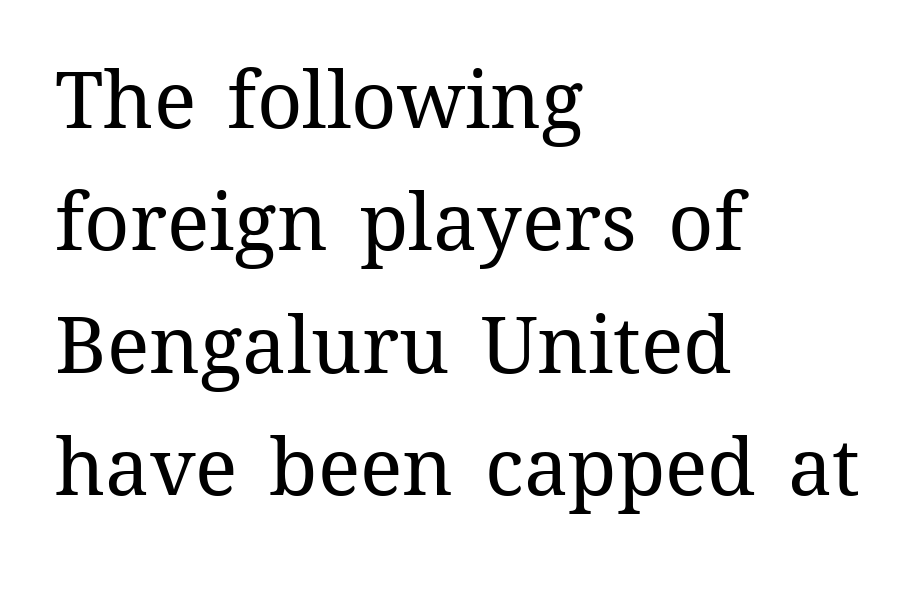
The image shows 79 px regular-weight type, upright; set left-aligned, normal line spacing (1.55x), normal letter spacing, not underlined; medium stroke contrast and a medium x-height.
